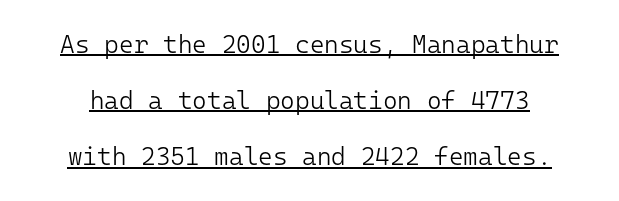
{"italic": "no", "bold": "no", "underline": "yes", "line_spacing": "loose", "line_spacing_ratio": 2.25, "letter_spacing": "normal", "letter_spacing_em": 0.0, "glyph_px": 25}
